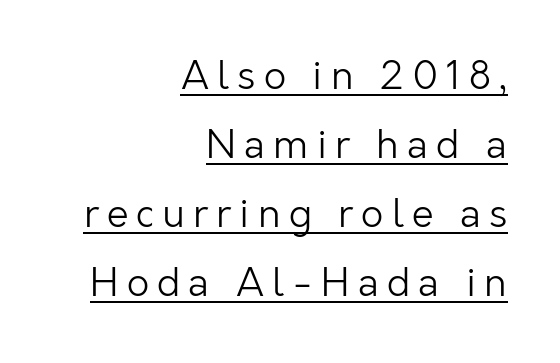
Q: Is the text bold? A: No.
Q: Is the text italic (slanted)? A: No, it is upright.
Q: Is the typeface a serif or a sans-serif typeface? A: Sans-serif.
Q: Is the text underlined? A: Yes.
Q: How is the paragraph aligned? A: Right-aligned.
Q: Is the spacing between letters normal or unusually wide? A: Unusually wide.
Q: Width (condensed, normal, or wide)? A: Normal.
Q: Stroke contrast? A: Low.
Q: x-height? A: Medium.
Q: Monospaced? A: No.
